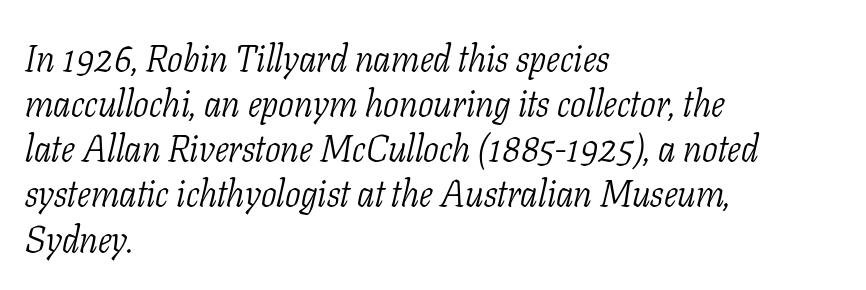
Q: Is the text bold? A: No.
Q: Is the text italic (slanted)? A: Yes, it leans right by about 11 degrees.
Q: Is the typeface a serif or a sans-serif typeface? A: Serif.
Q: Is the text underlined? A: No.
Q: How is the paragraph aligned? A: Left-aligned.
Q: Is the spacing between letters normal or unusually wide? A: Normal.
Q: Width (condensed, normal, or wide)? A: Condensed.
Q: Stroke contrast? A: Low.
Q: x-height? A: Medium.
Q: Monospaced? A: No.
